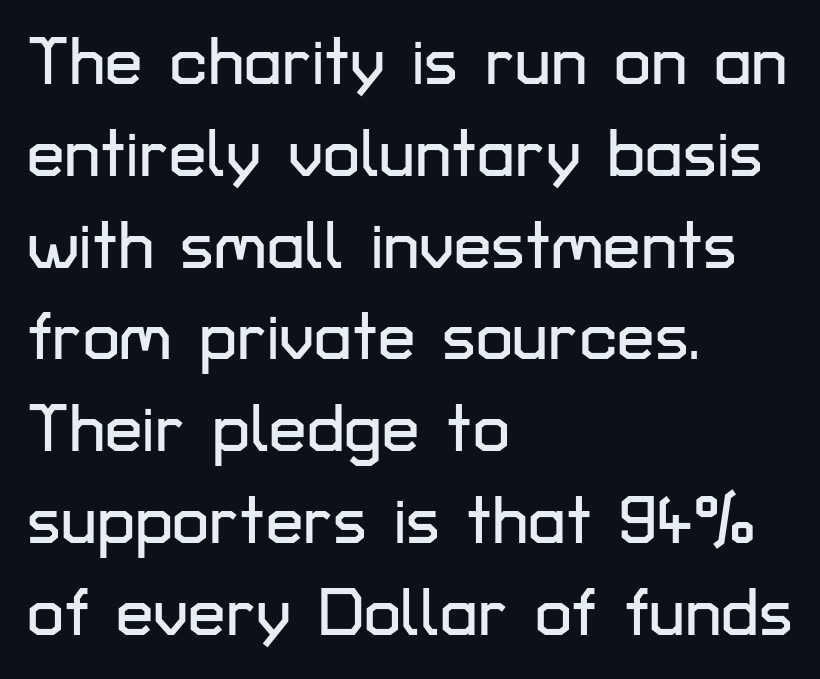
The image shows 67 px sans-serif type, upright; set left-aligned, normal line spacing (1.37x), normal letter spacing, not underlined; low stroke contrast and a medium x-height.
